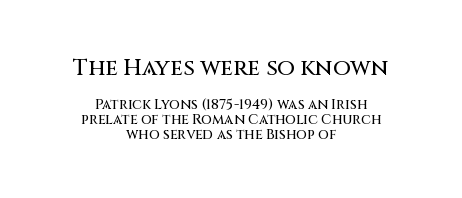
Q: Is the text italic (slanted)? A: No, it is upright.
Q: Is the text underlined? A: No.
Q: How is the paragraph aligned? A: Centered.
Q: Is the spacing between letters normal or unusually wide? A: Normal.
Q: Is the spacing between lines tight, normal or loose? A: Tight.
Q: Which block of text is set in a larger size, the first (top) or the second (bottom)? A: The first (top) one.
